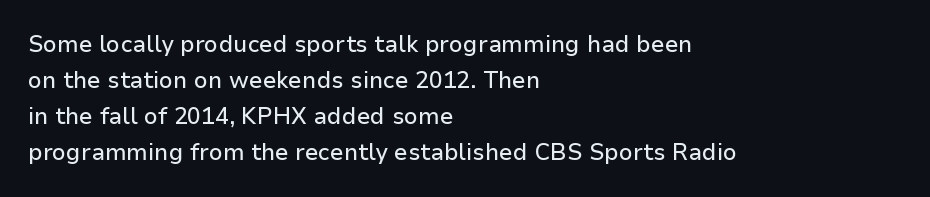
The image shows 23 px text type, upright; set left-aligned, normal line spacing (1.56x), normal letter spacing, not underlined.
